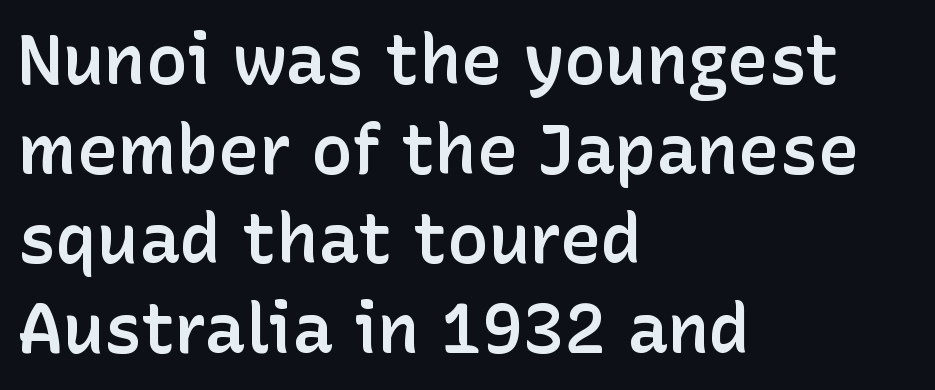
{"serif": "no", "italic": "no", "bold": "semi", "weight": "semibold", "width": "normal", "stroke_contrast": "low", "x_height": "medium", "monospaced": "no", "underline": "no", "align": "left", "line_spacing": "normal", "line_spacing_ratio": 1.3, "letter_spacing": "normal", "letter_spacing_em": 0.0, "glyph_px": 69}
